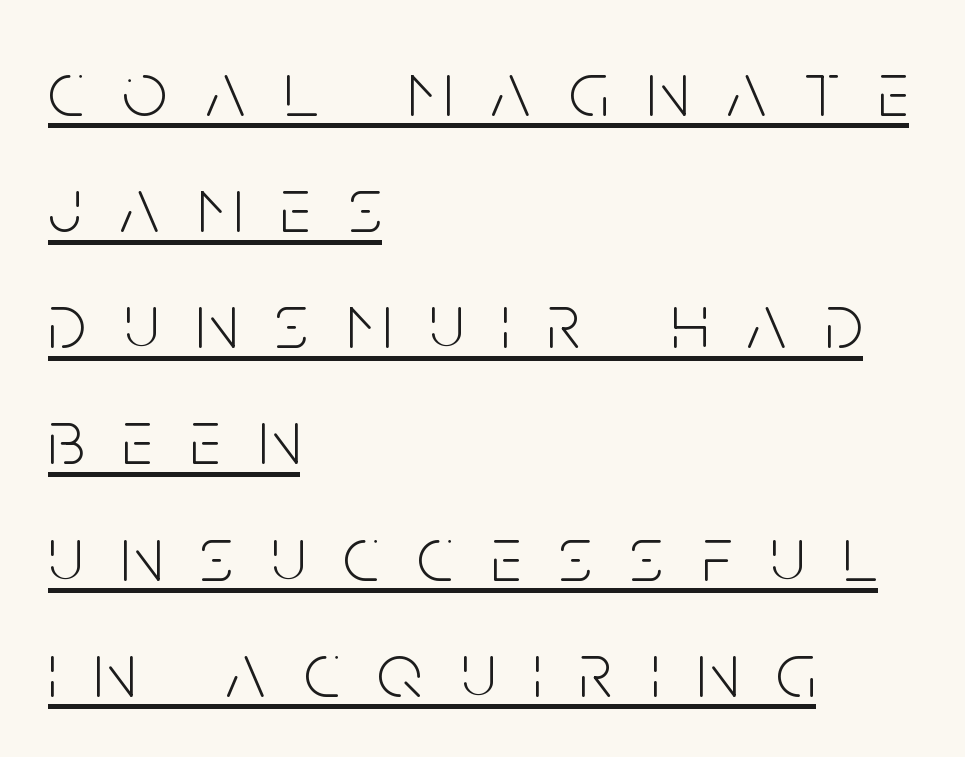
The sample's only ornament is a line tracing under the words. Interline gaps are of average width in this sample. On a weight scale, this lands at 450 or below. This sample has the flowing, uneven cadence of proportional lettering.
